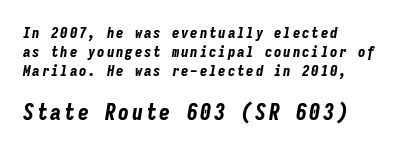
A student would notice the bottom passage is typeset larger than what precedes it. Bare-footed words on every line. The passage shown leans; its letterforms are oblique. Visually the block forms a straight wall on the left and a jagged coastline on the right.
